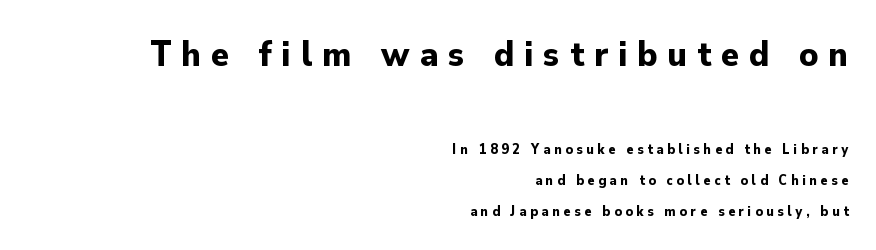
The image shows 37 px bold sans-serif type, upright; set right-aligned, loose line spacing (2.21x), unusually wide letter spacing (+0.27 em), not underlined; the first (top) block is 2.64x larger; low stroke contrast and a small x-height.
